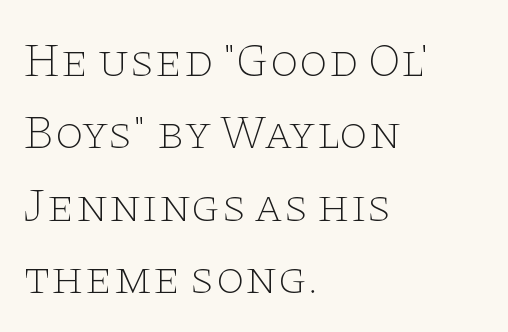
Nothing unusual about the tracking: characters are spaced as the font intends. One glance says typical: line gaps are just what's usual. Weight: not bold — regular or lighter. To sum up the face: it has serifs. Nobody drew a line under any word here.
